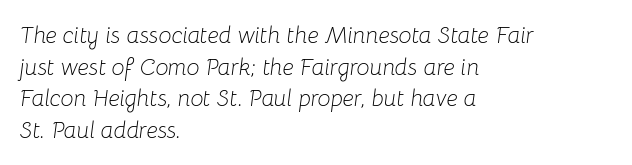
{"italic": "yes", "lean": "right", "slant_degrees": 8, "bold": "no", "underline": "no", "align": "left", "line_spacing": "normal", "line_spacing_ratio": 1.37, "letter_spacing": "normal", "letter_spacing_em": 0.0, "glyph_px": 23}
